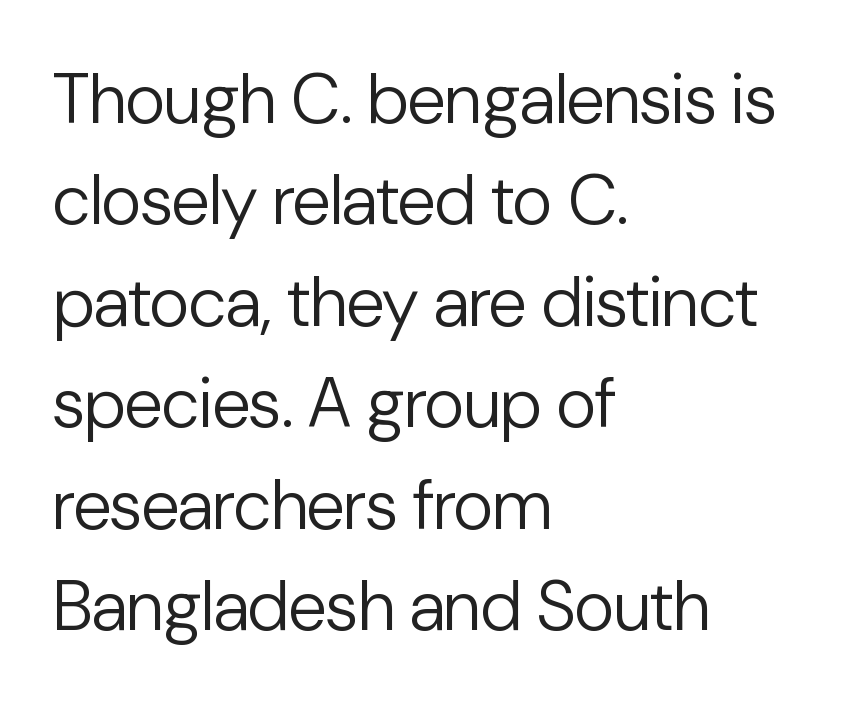
The image shows 70 px regular-weight sans-serif type, upright; set left-aligned, normal line spacing (1.45x), normal letter spacing, not underlined; low stroke contrast and a medium x-height.
